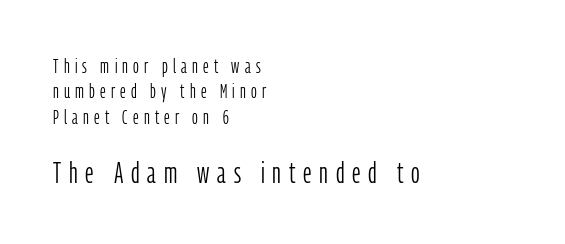
The image shows 30 px light, condensed sans-serif type, upright; set left-aligned, normal line spacing (1.27x), unusually wide letter spacing (+0.26 em), not underlined; the second (bottom) block is 1.5x larger; low stroke contrast and a medium x-height.
